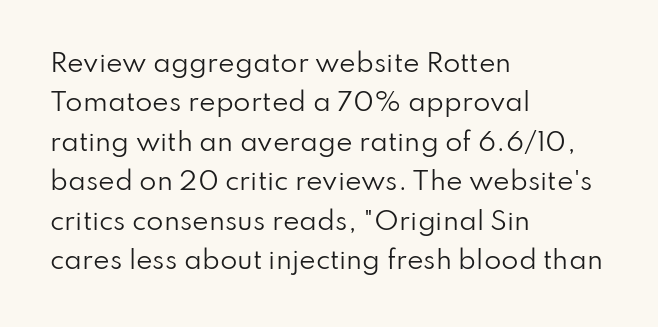
The image shows 25 px text type, upright; set left-aligned, normal line spacing (1.58x), normal letter spacing, not underlined.
